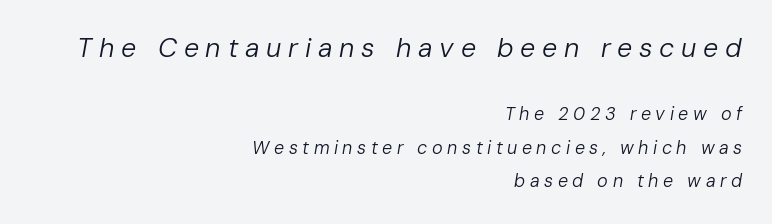
{"italic": "yes", "lean": "right", "slant_degrees": 10, "bold": "no", "underline": "no", "align": "right", "line_spacing_ratio": 1.87, "letter_spacing": "wide", "letter_spacing_em": 0.25, "larger_block": "first", "size_ratio": 1.5, "glyph_px": 27}
